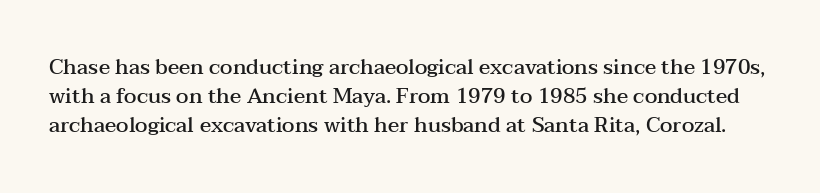
Q: Is the text bold? A: Semi-bold.
Q: Is the text italic (slanted)? A: No, it is upright.
Q: Is the text underlined? A: No.
Q: Is the spacing between letters normal or unusually wide? A: Normal.
Q: Is the spacing between lines tight, normal or loose? A: Normal.
